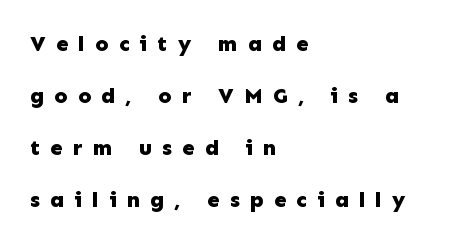
The sample has been set heavy, in full bold. Designer's note — italics off, roman on. In terms of letterspacing, this is a distinctly airy, spread setting. Widely set lines give the paragraph a tall, airy silhouette. The gap between lines stays unmarked.
